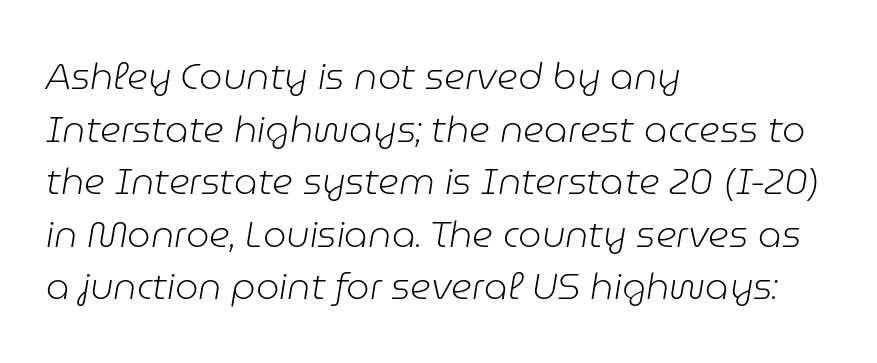
Q: Is the text bold? A: No.
Q: Is the text italic (slanted)? A: Yes, it leans right by about 9 degrees.
Q: Is the text underlined? A: No.
Q: How is the paragraph aligned? A: Left-aligned.
Q: Is the spacing between letters normal or unusually wide? A: Normal.
Q: Is the spacing between lines tight, normal or loose? A: Normal.
Q: Width (condensed, normal, or wide)? A: Normal.
Q: Stroke contrast? A: Low.
Q: x-height? A: Medium.
Q: Monospaced? A: No.
